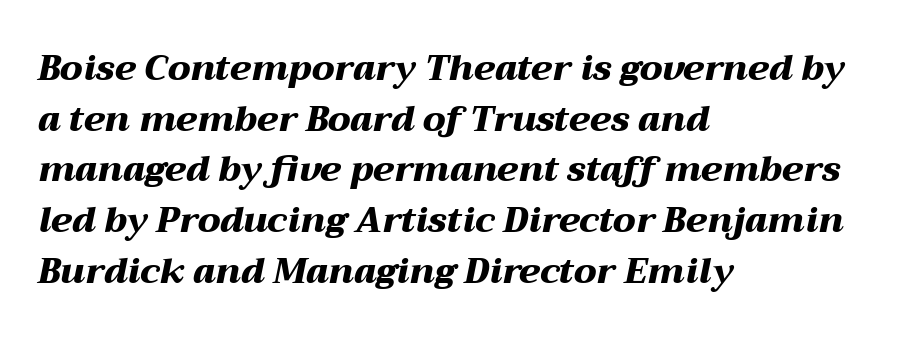
Character widths vary here, with narrow letters taking less room than wide ones. Designer's note — italics engaged. One glance says typical: line gaps are just what's usual. No extra tracking has been applied to these lines. Short and long lines alike share a common starting point at left. The glyphs are unaccompanied by any horizontal stroke below them.
